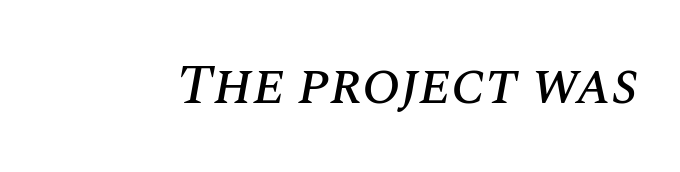
The passage shown has conventional tracking throughout. This sample has the flowing, uneven cadence of proportional lettering. The passage shown leans; its letterforms are oblique. A bare baseline throughout the passage.
